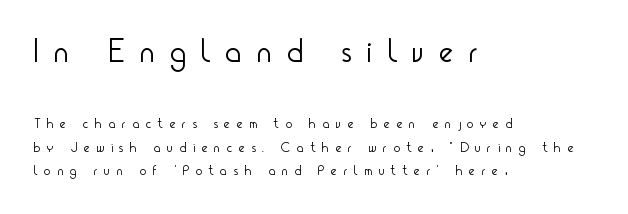
The image shows 33 px light, condensed sans-serif type, upright; set left-aligned, normal line spacing (1.69x), unusually wide letter spacing (+0.48 em), not underlined; the first (top) block is 2.36x larger; low stroke contrast and a small x-height.
